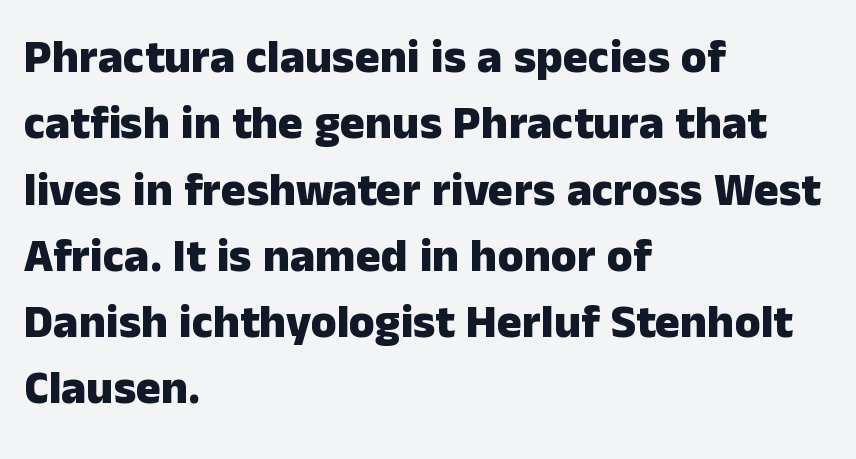
In terms of letterspacing, this is plain default setting. The strip under each line holds only bare page. Nope, not italic — everything's standing straight. You could not count columns in this text — the font is proportionally spaced. Notice how the passage keeps a crisp vertical edge on the left only.
